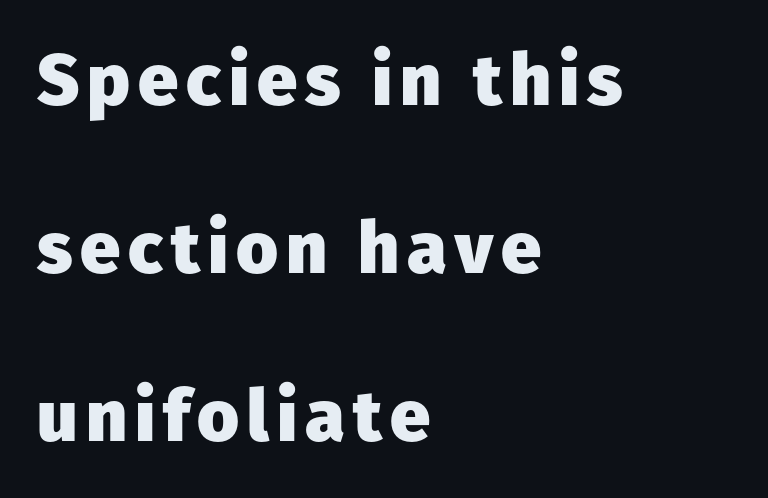
{"serif": "no", "italic": "no", "bold": "yes", "weight": "heavy", "width": "normal", "stroke_contrast": "low", "x_height": "medium", "monospaced": "no", "underline": "no", "align": "left", "line_spacing": "loose", "line_spacing_ratio": 2.33, "glyph_px": 72}
